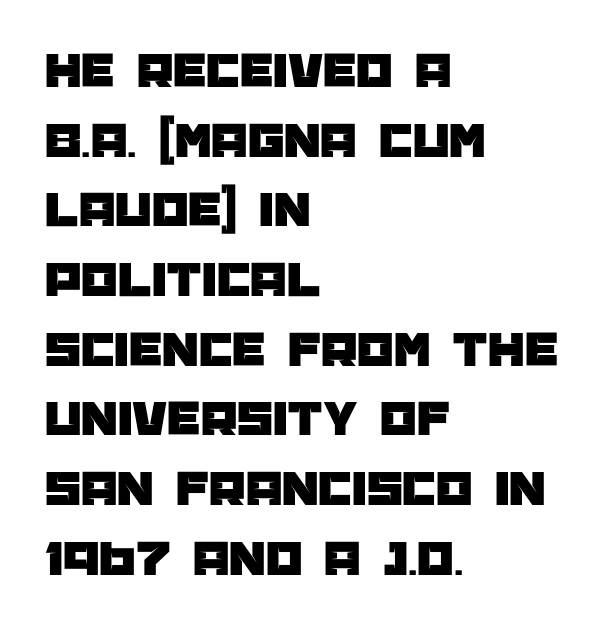
Q: Is the text italic (slanted)? A: No, it is upright.
Q: Is the typeface a serif or a sans-serif typeface? A: Sans-serif.
Q: Is the text underlined? A: No.
Q: How is the paragraph aligned? A: Left-aligned.
Q: Is the spacing between letters normal or unusually wide? A: Normal.
Q: Is the spacing between lines tight, normal or loose? A: Normal.
Q: Width (condensed, normal, or wide)? A: Normal.
Q: Stroke contrast? A: Low.
Q: x-height? A: Large.
Q: Monospaced? A: No.
